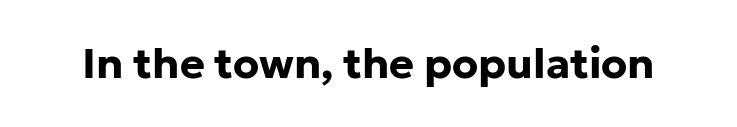
The image shows 42 px bold sans-serif type, upright; set normal letter spacing, not underlined; low stroke contrast and a medium x-height.
